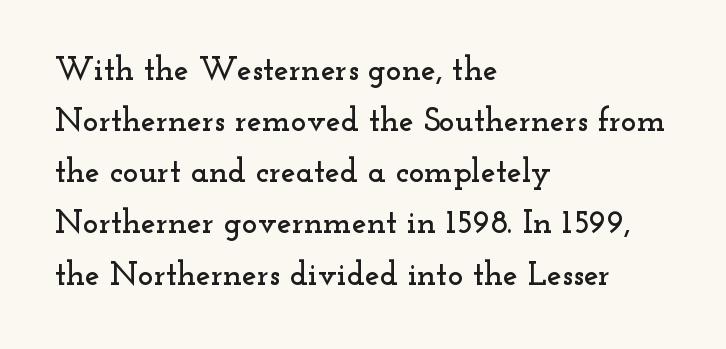
Plain, unruled lines of type. The letters carry serifs — small finishing strokes at the ends of their stems. Words appear dense and cohesive because spacing is normal. Italic: no, the glyphs are upright roman.
